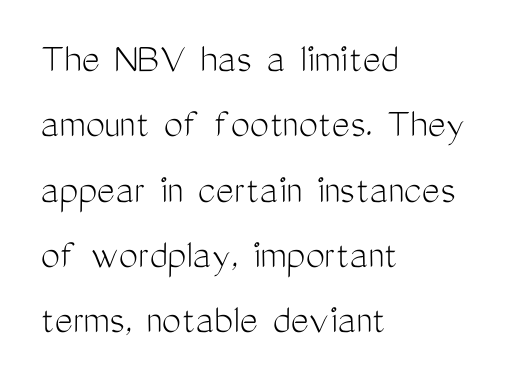
{"serif": "no", "italic": "no", "bold": "no", "weight": "light", "width": "condensed", "stroke_contrast": "medium", "x_height": "medium", "monospaced": "no", "underline": "no", "align": "left", "line_spacing": "normal", "line_spacing_ratio": 1.52, "letter_spacing": "normal", "letter_spacing_em": 0.0, "glyph_px": 43}
